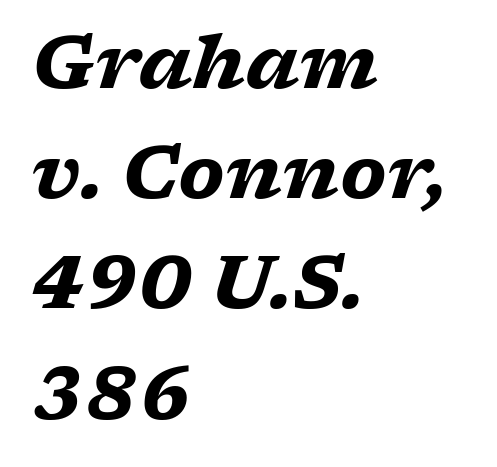
The space beneath each line is pristine and unruled. Plenty of ink on the page — the face is bold. Visually the block forms a straight wall on the left and a jagged coastline on the right. Glyph-to-glyph distance matches everyday printed text. Does the lettering tilt? It does — this is italic.
